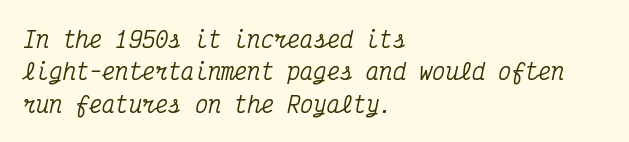
Q: Is the text italic (slanted)? A: Yes, it leans right by about 12 degrees.
Q: Is the text underlined? A: No.
Q: How is the paragraph aligned? A: Left-aligned.
Q: Is the spacing between letters normal or unusually wide? A: Normal.
Q: Is the spacing between lines tight, normal or loose? A: Normal.
